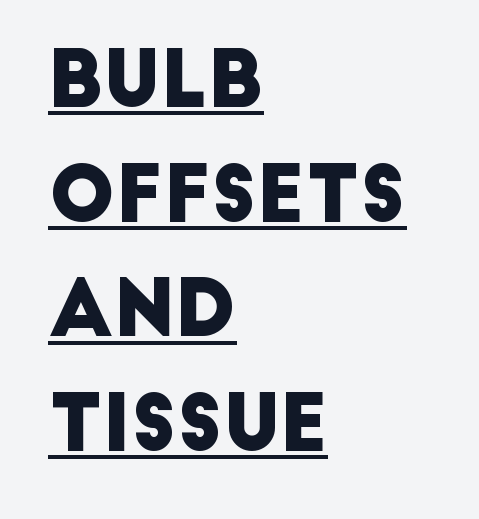
The image shows 78 px sans-serif type; set left-aligned, normal line spacing (1.47x), normal letter spacing, underlined; low stroke contrast and a large x-height.
